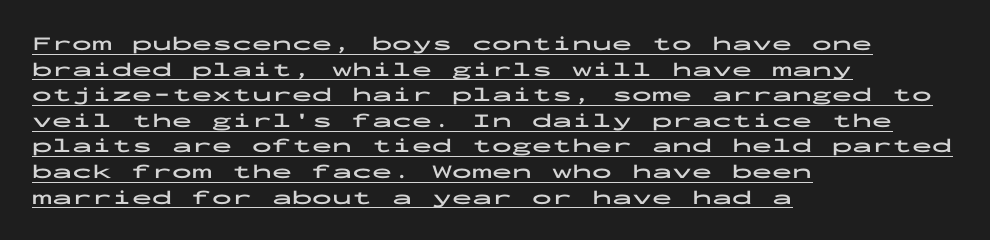
Q: Is the text bold? A: Yes.
Q: Is the text italic (slanted)? A: No, it is upright.
Q: Is the text underlined? A: Yes.
Q: How is the paragraph aligned? A: Left-aligned.
Q: Is the spacing between letters normal or unusually wide? A: Normal.
Q: Is the spacing between lines tight, normal or loose? A: Normal.
